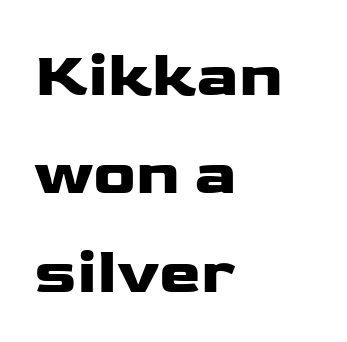
Leftover space on each line is placed entirely after the last word. What kind of face is this? One without serifs — a sans. The letterforms sit shoulder to shoulder at normal distance. The specimen reads as upright at a glance. How would I describe the line gaps? Plain and ordinary.
